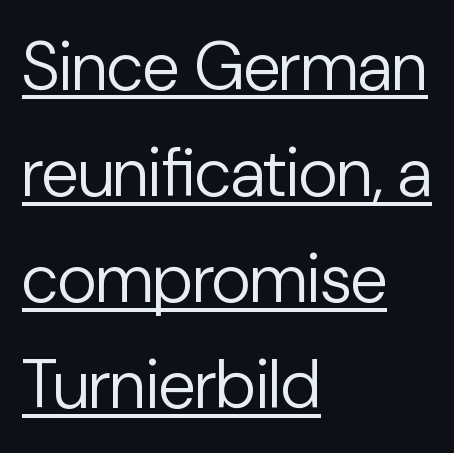
Line beginnings align vertically; line endings do not. The typesetter has applied underlining to the passage shown. Is this a fixed-width face? No — the glyphs have proportional, varying widths. Typographically, this falls in the sans-serif category. Heaviness? Minimal to ordinary, like unemphasized prose.
